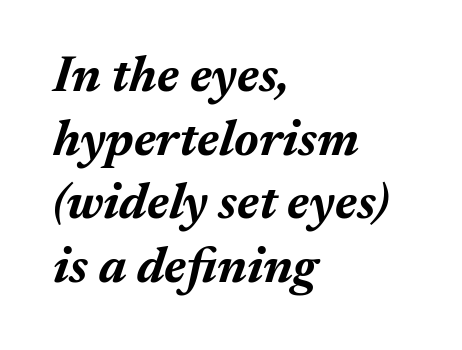
Q: Is the text bold? A: Yes.
Q: Is the text italic (slanted)? A: Yes, it leans right by about 17 degrees.
Q: Is the text underlined? A: No.
Q: How is the paragraph aligned? A: Left-aligned.
Q: Is the spacing between letters normal or unusually wide? A: Normal.
Q: Is the spacing between lines tight, normal or loose? A: Normal.
Q: Width (condensed, normal, or wide)? A: Normal.
Q: Stroke contrast? A: Medium.
Q: x-height? A: Medium.
Q: Monospaced? A: No.
